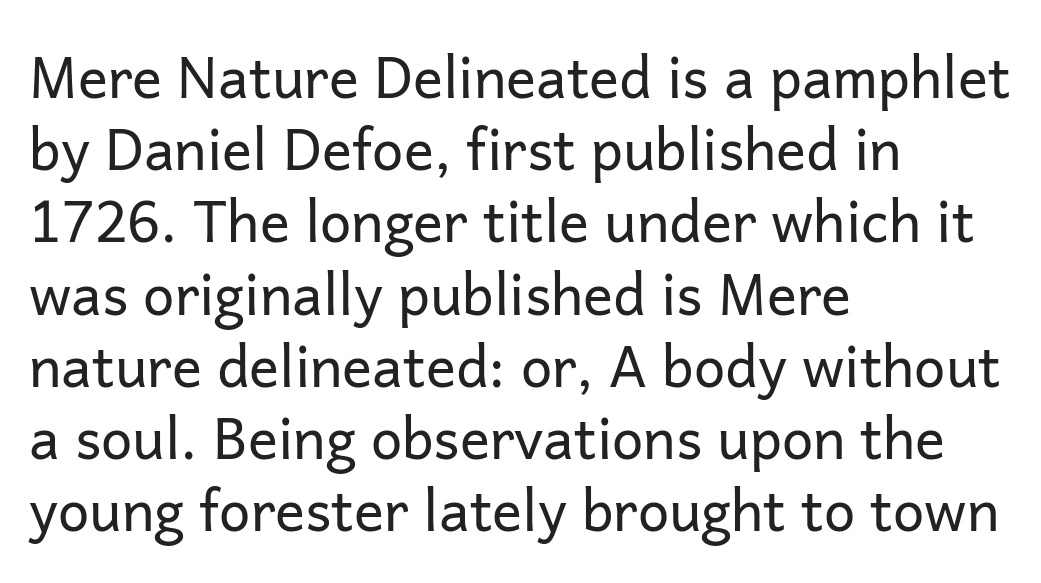
The image shows 56 px regular-weight sans-serif type, upright; set left-aligned, normal line spacing (1.29x), normal letter spacing, not underlined; low stroke contrast and a medium x-height.
